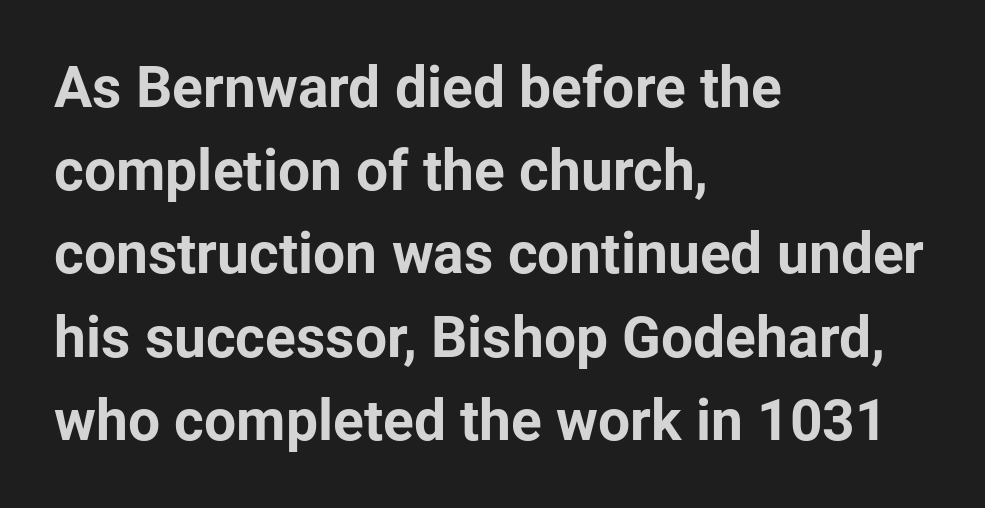
Q: Is the text bold? A: Yes.
Q: Is the text italic (slanted)? A: No, it is upright.
Q: Is the typeface a serif or a sans-serif typeface? A: Sans-serif.
Q: Is the text underlined? A: No.
Q: How is the paragraph aligned? A: Left-aligned.
Q: Is the spacing between letters normal or unusually wide? A: Normal.
Q: Is the spacing between lines tight, normal or loose? A: Normal.
Q: Width (condensed, normal, or wide)? A: Normal.
Q: Stroke contrast? A: Low.
Q: x-height? A: Medium.
Q: Monospaced? A: No.
